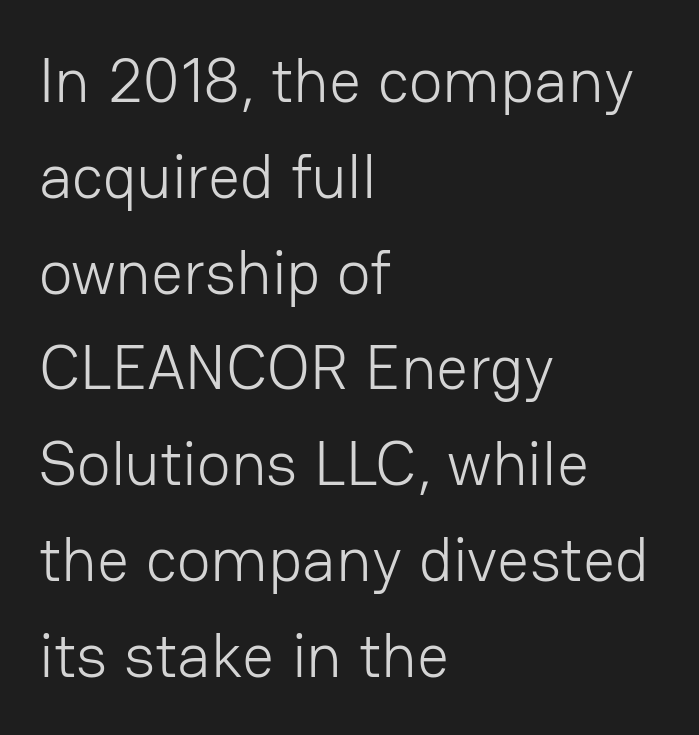
Q: Is the text bold? A: No.
Q: Is the text italic (slanted)? A: No, it is upright.
Q: Is the typeface a serif or a sans-serif typeface? A: Sans-serif.
Q: Is the text underlined? A: No.
Q: How is the paragraph aligned? A: Left-aligned.
Q: Is the spacing between letters normal or unusually wide? A: Normal.
Q: Is the spacing between lines tight, normal or loose? A: Normal.
Q: Width (condensed, normal, or wide)? A: Normal.
Q: Stroke contrast? A: Low.
Q: x-height? A: Medium.
Q: Monospaced? A: No.
